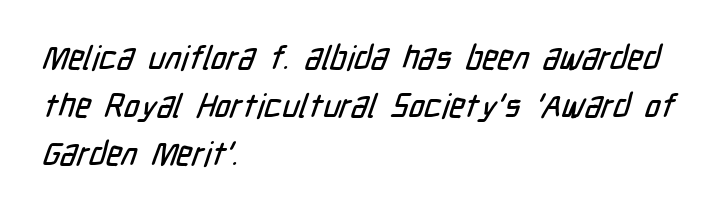
{"serif": "no", "width": "condensed", "stroke_contrast": "low", "x_height": "medium", "monospaced": "no", "underline": "no", "align": "left", "line_spacing": "normal", "line_spacing_ratio": 1.45, "letter_spacing": "normal", "letter_spacing_em": 0.0, "glyph_px": 33}
